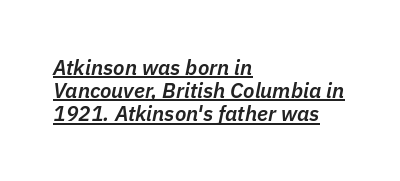
{"italic": "yes", "lean": "right", "slant_degrees": 11, "bold": "semi", "underline": "yes", "align": "left", "line_spacing": "tight", "line_spacing_ratio": 1.1, "letter_spacing": "normal", "letter_spacing_em": 0.0, "glyph_px": 21}
